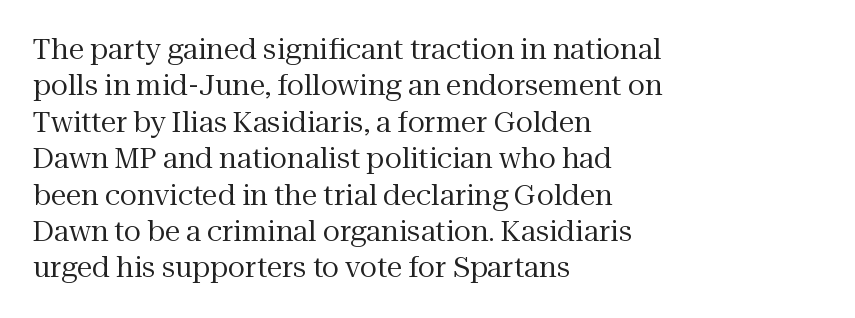
The image shows 28 px regular-weight serif type, upright; set left-aligned, normal line spacing (1.3x), normal letter spacing, not underlined; medium stroke contrast and a medium x-height.
